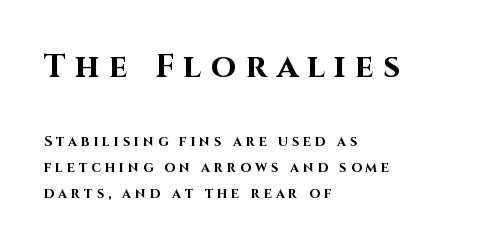
{"serif": "no", "italic": "no", "bold": "yes", "weight": "bold", "width": "normal", "stroke_contrast": "high", "x_height": "large", "monospaced": "no", "underline": "no", "align": "left", "line_spacing_ratio": 1.87, "letter_spacing": "wide", "letter_spacing_em": 0.28, "larger_block": "first", "size_ratio": 2.36, "glyph_px": 33}
